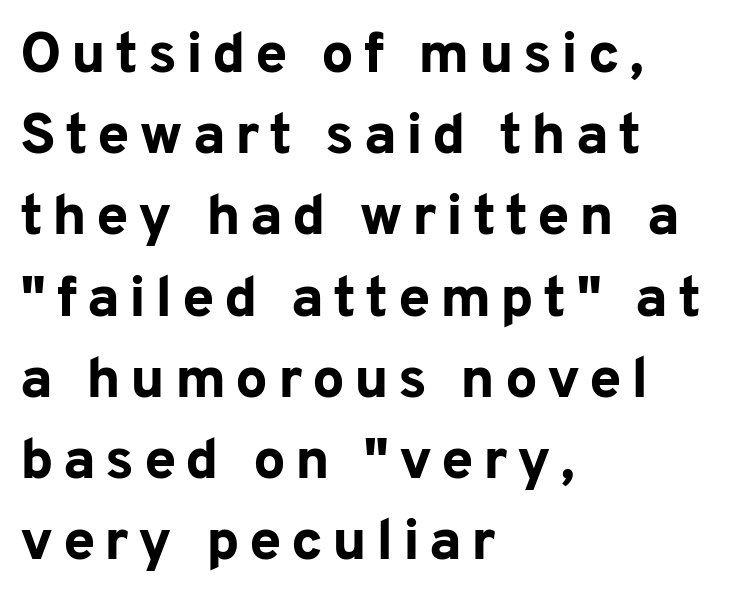
The rendering anchors every line to the left-hand side. Anything drawn beneath the words? Only blank space. I'd describe the lettering as bold — thick and assertive. Style check: upright. These lines are rendered in a variable-pitch font. I'd call this a sans setting — the letters go barefoot.
